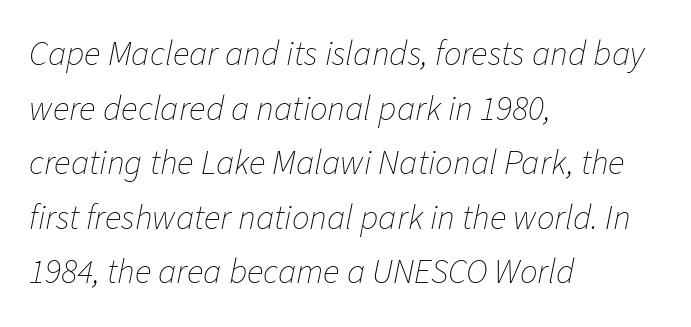
The image shows 35 px thin type, italic (leaning right); set left-aligned, normal line spacing (1.56x), normal letter spacing, not underlined; low stroke contrast and a medium x-height.
